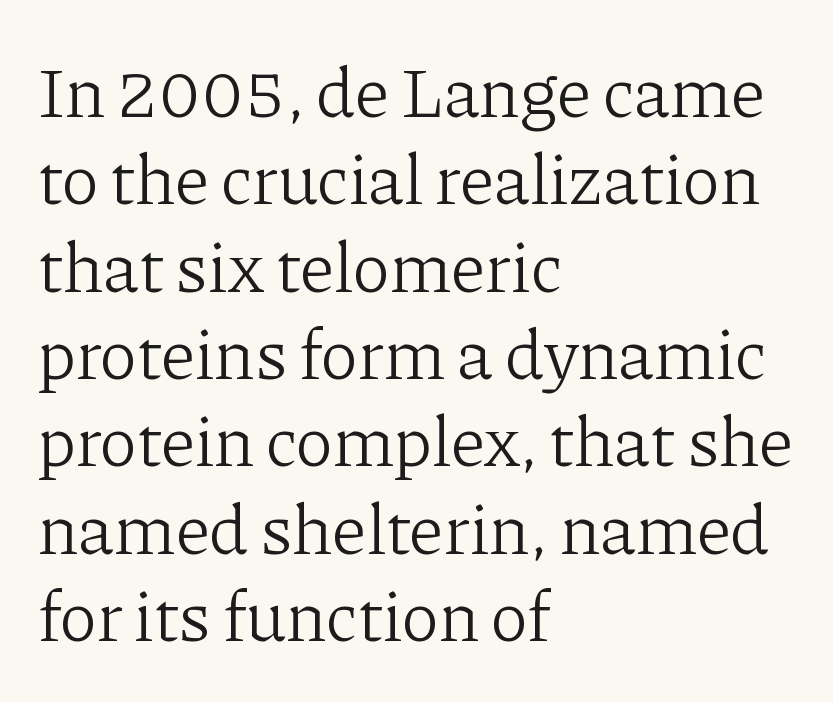
Here the glyphs are tracked normally, forming tight word shapes. Posture: straight, roman, zero tilt. The face used here is seriffed, in the tradition of book romans. Plain, unruled lines of type. A student would call this left alignment; a typographer would say flush left, rag right.
